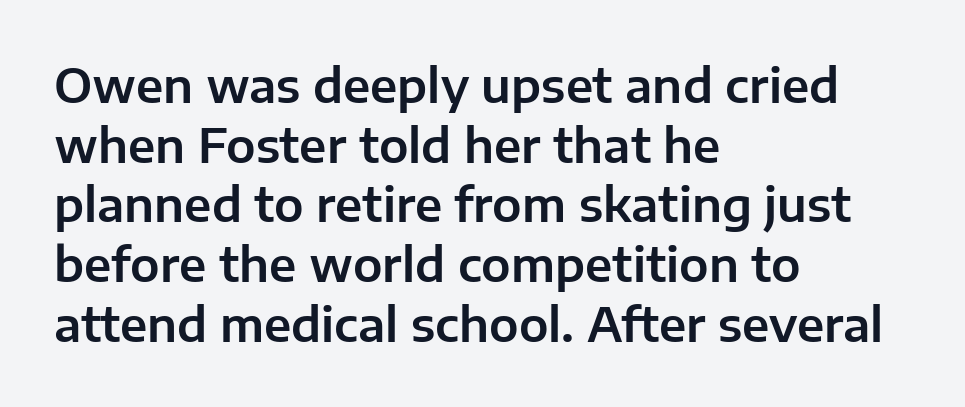
{"serif": "no", "italic": "no", "width": "normal", "stroke_contrast": "low", "x_height": "medium", "monospaced": "no", "underline": "no", "align": "left", "line_spacing": "normal", "line_spacing_ratio": 1.27, "letter_spacing": "normal", "letter_spacing_em": 0.0, "glyph_px": 47}
